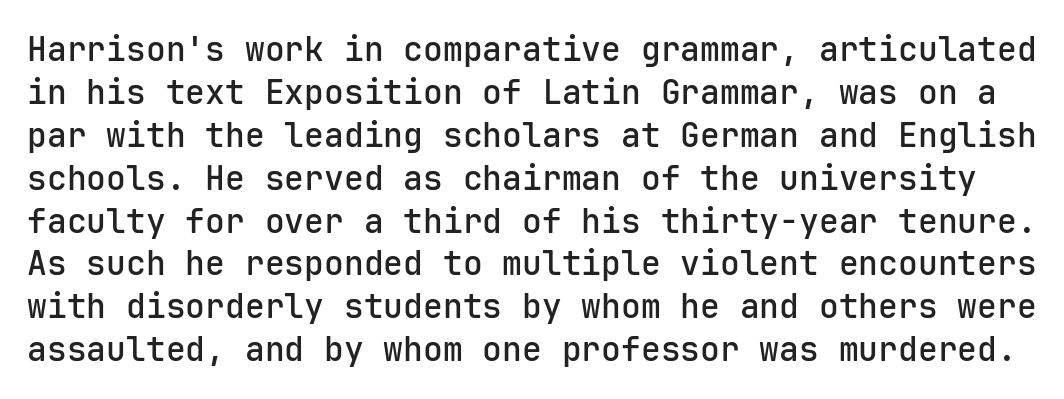
The image shows 33 px semibold sans-serif type, upright, monospaced; set normal line spacing (1.3x), normal letter spacing, not underlined; low stroke contrast and a medium x-height.
